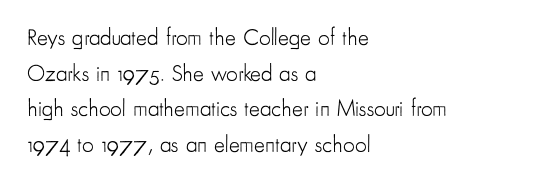
The image shows 23 px text type, upright; set left-aligned, normal line spacing (1.55x), normal letter spacing, not underlined.
